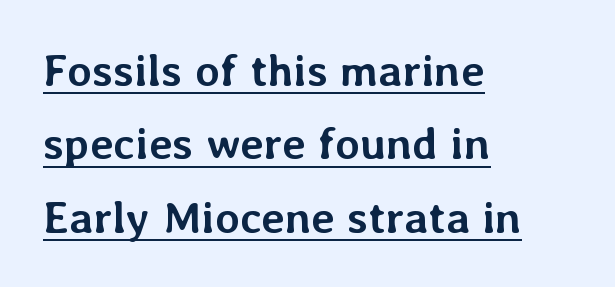
{"italic": "no", "bold": "yes", "weight": "semibold", "width": "normal", "stroke_contrast": "low", "x_height": "medium", "monospaced": "no", "underline": "yes", "align": "left", "line_spacing": "normal", "line_spacing_ratio": 1.63, "letter_spacing": "normal", "letter_spacing_em": 0.0, "glyph_px": 45}
